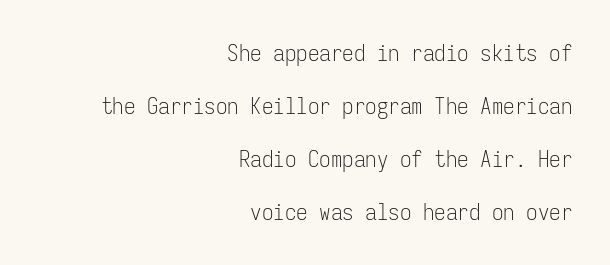
The image shows 23 px text type, upright; set right-aligned, loose line spacing (2.3x), normal letter spacing, not underlined.
